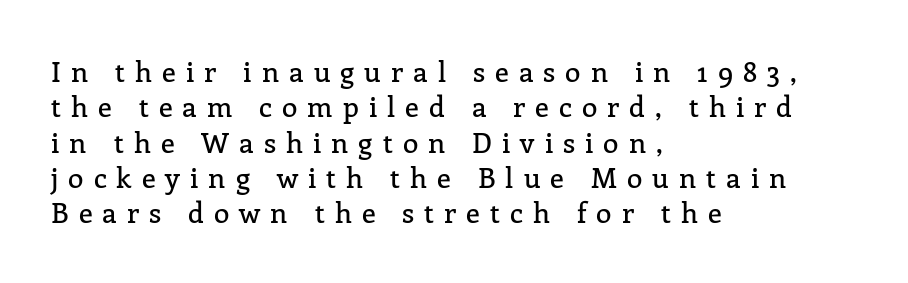
Notice how descenders clear the ascenders below comfortably — that's standard leading. This rendering widens character spacing well past its baseline value. The letters stand upright; this is a roman face. Type style note: has serifs. Any mark beneath the type? The region is blank. This sample has the flowing, uneven cadence of proportional lettering.
